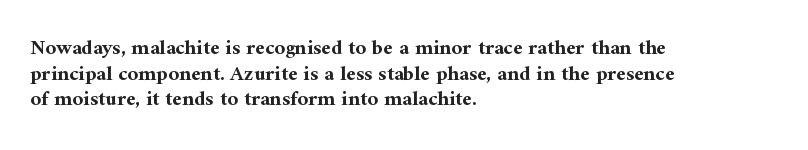
{"italic": "no", "bold": "yes", "underline": "no", "align": "left", "line_spacing_ratio": 1.22, "letter_spacing": "normal", "letter_spacing_em": 0.0, "glyph_px": 21}
